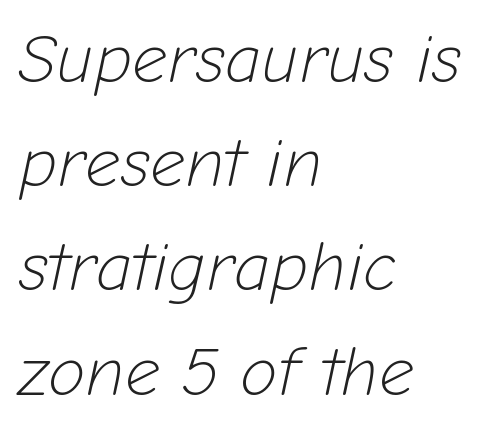
The image shows 69 px light type, italic (leaning right); set left-aligned, normal line spacing (1.51x), normal letter spacing, not underlined; low stroke contrast and a medium x-height.
